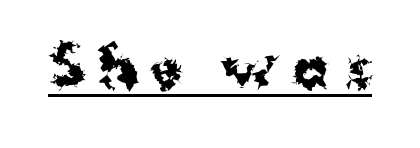
{"serif": "no", "italic": "no", "bold": "yes", "weight": "bold", "width": "normal", "stroke_contrast": "medium", "x_height": "medium", "monospaced": "no", "underline": "yes", "letter_spacing": "wide", "letter_spacing_em": 0.26, "glyph_px": 53}
